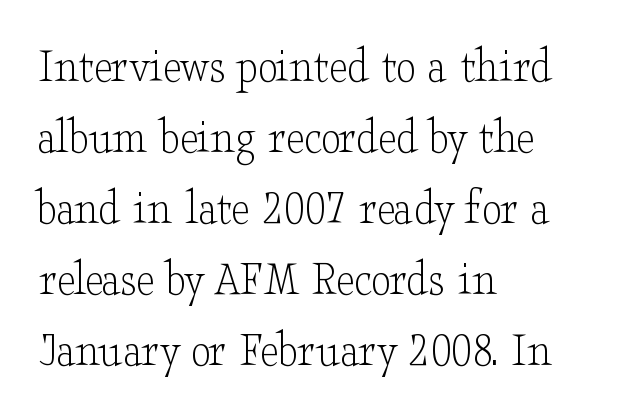
{"serif": "yes", "italic": "no", "bold": "no", "weight": "light", "width": "wide", "stroke_contrast": "low", "x_height": "small", "monospaced": "no", "underline": "no", "align": "left", "line_spacing": "normal", "line_spacing_ratio": 1.42, "letter_spacing": "normal", "letter_spacing_em": 0.0, "glyph_px": 50}
